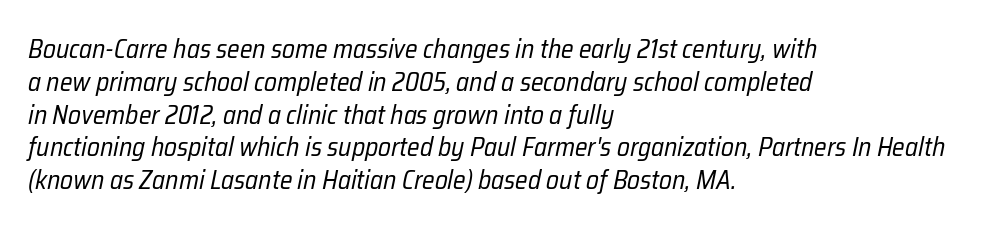
{"italic": "yes", "lean": "right", "slant_degrees": 12, "bold": "no", "underline": "no", "align": "left", "line_spacing": "normal", "line_spacing_ratio": 1.26, "letter_spacing": "normal", "letter_spacing_em": 0.0, "glyph_px": 26}
